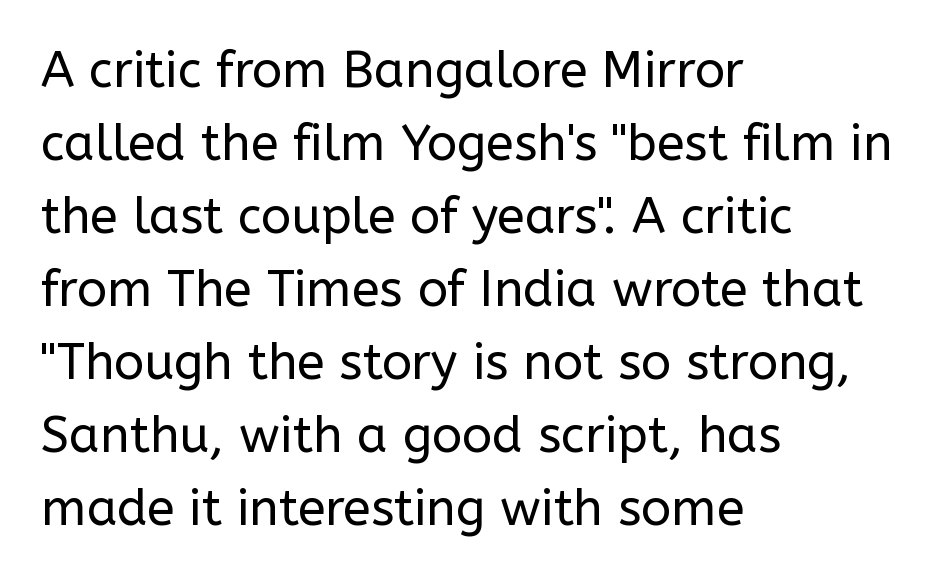
Q: Is the text bold? A: No.
Q: Is the text italic (slanted)? A: No, it is upright.
Q: Is the typeface a serif or a sans-serif typeface? A: Sans-serif.
Q: Is the text underlined? A: No.
Q: How is the paragraph aligned? A: Left-aligned.
Q: Is the spacing between letters normal or unusually wide? A: Normal.
Q: Is the spacing between lines tight, normal or loose? A: Normal.
Q: Width (condensed, normal, or wide)? A: Normal.
Q: Stroke contrast? A: Low.
Q: x-height? A: Medium.
Q: Monospaced? A: No.
